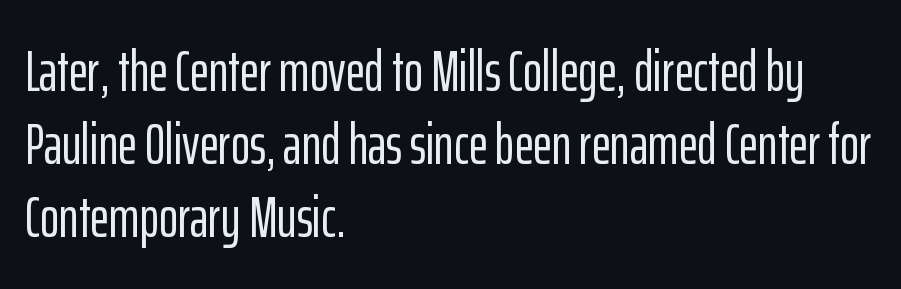
In terms of posture, this sample is upright. The face used here is proportionally spaced, like ordinary book or web type. A sans-serif font was chosen for this passage. Short and long lines alike share a common starting point at left. Is the letter spacing exaggerated? No — it looks like the ordinary default. Students, observe: this is what conventionally led text looks like.
